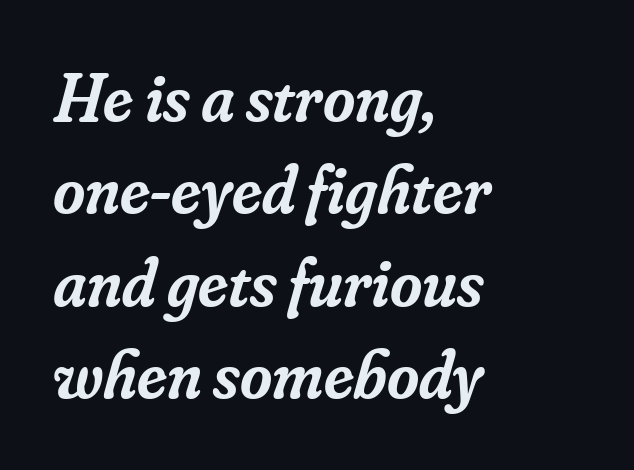
{"serif": "yes", "italic": "yes", "lean": "right", "slant_degrees": 16, "bold": "semi", "weight": "semibold", "width": "normal", "stroke_contrast": "low", "x_height": "small", "monospaced": "no", "underline": "no", "align": "left", "line_spacing": "normal", "line_spacing_ratio": 1.34, "letter_spacing": "normal", "letter_spacing_em": 0.0, "glyph_px": 69}
